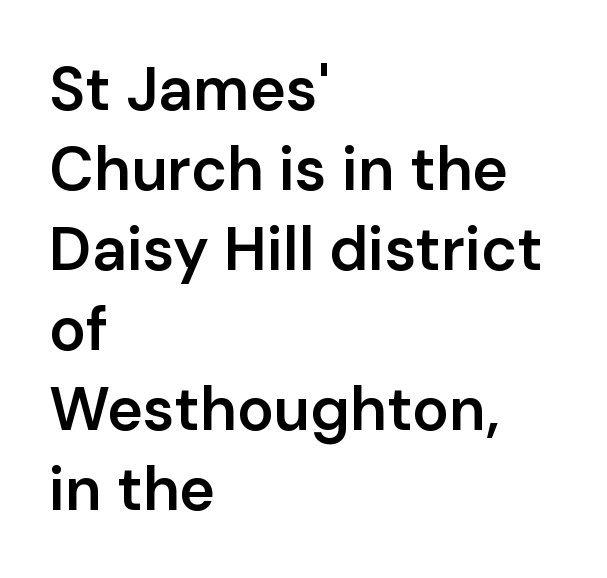
Q: Is the text bold? A: Semi-bold.
Q: Is the text italic (slanted)? A: No, it is upright.
Q: Is the typeface a serif or a sans-serif typeface? A: Sans-serif.
Q: Is the text underlined? A: No.
Q: How is the paragraph aligned? A: Left-aligned.
Q: Is the spacing between letters normal or unusually wide? A: Normal.
Q: Is the spacing between lines tight, normal or loose? A: Normal.
Q: Width (condensed, normal, or wide)? A: Normal.
Q: Stroke contrast? A: Low.
Q: x-height? A: Medium.
Q: Monospaced? A: No.
